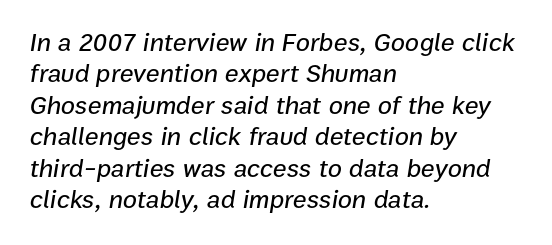
{"italic": "yes", "lean": "right", "slant_degrees": 9, "underline": "no", "align": "left", "line_spacing_ratio": 1.21, "letter_spacing": "normal", "letter_spacing_em": 0.0, "glyph_px": 26}
